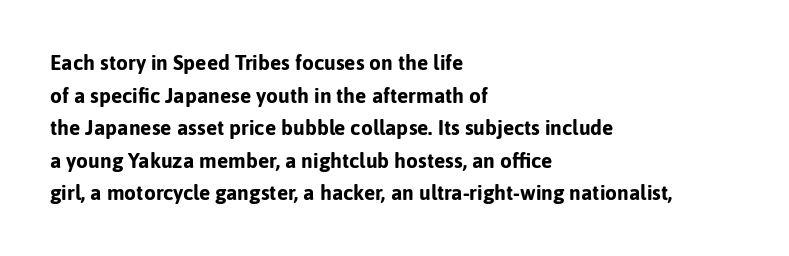
The rendering anchors every line to the left-hand side. In terms of posture, this sample is upright. This sample uses plain, unmodified letter spacing. The gap between lines stays unmarked.
